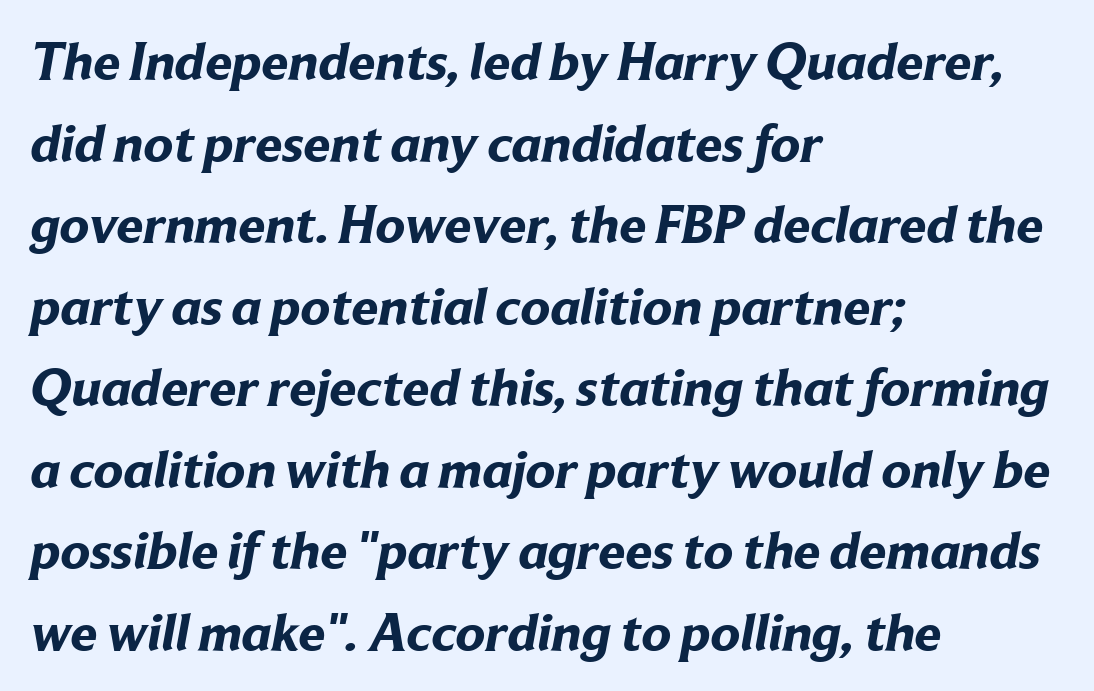
Casual observation: everything's shoved over to the left. Note the varied advance widths — an 'i' is clearly narrower than an 'm'. Each new line begins a customary step beneath the previous one. A clean baseline with only descenders dipping below it. The glyphs in this specimen are sans serif. Inter-character spacing is left at the font's built-in metrics.
